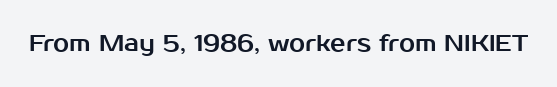
{"italic": "no", "underline": "no", "letter_spacing": "normal", "letter_spacing_em": 0.0, "glyph_px": 23}
